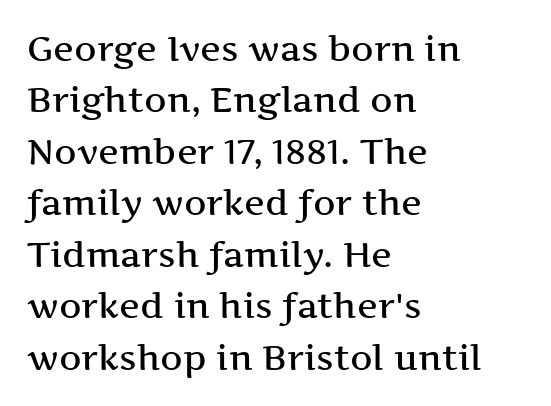
Q: Is the text italic (slanted)? A: No, it is upright.
Q: Is the typeface a serif or a sans-serif typeface? A: Serif.
Q: Is the text underlined? A: No.
Q: How is the paragraph aligned? A: Left-aligned.
Q: Is the spacing between letters normal or unusually wide? A: Normal.
Q: Is the spacing between lines tight, normal or loose? A: Normal.
Q: Width (condensed, normal, or wide)? A: Wide.
Q: Stroke contrast? A: Medium.
Q: x-height? A: Medium.
Q: Monospaced? A: No.
